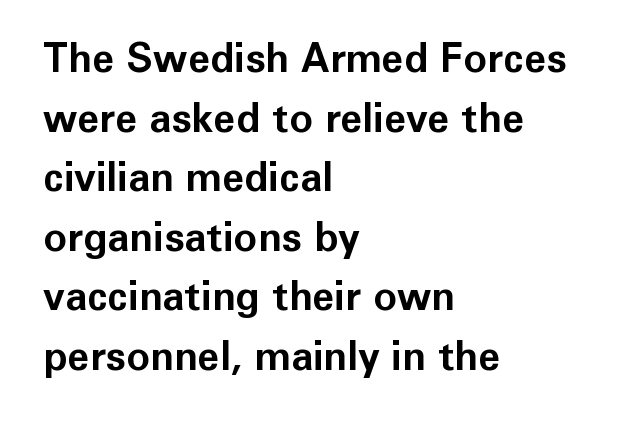
{"serif": "no", "italic": "no", "bold": "yes", "weight": "bold", "width": "normal", "stroke_contrast": "low", "x_height": "medium", "monospaced": "no", "underline": "no", "align": "left", "line_spacing": "normal", "line_spacing_ratio": 1.49, "letter_spacing": "normal", "letter_spacing_em": 0.0, "glyph_px": 40}
